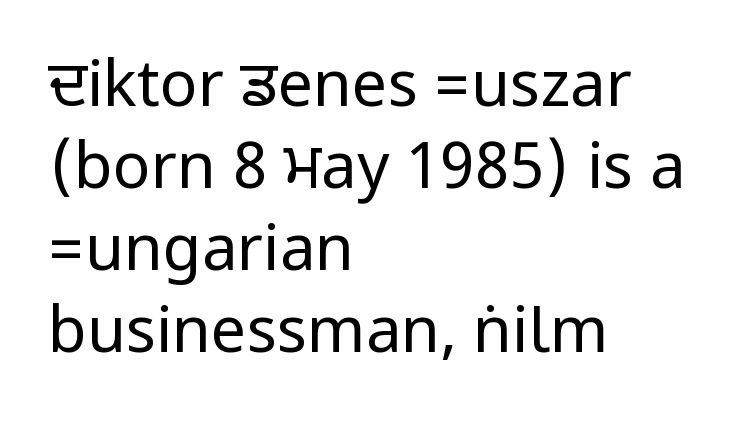
The specimen reads as upright at a glance. One glance says typical: line gaps are just what's usual. The passage shown is not bold in any degree. Typeset ragged right — the left edge is the straight one. This rendering employs a face without finishing strokes, i.e., a sans-serif. Standard letterfit; no display-style spreading of the glyphs.
